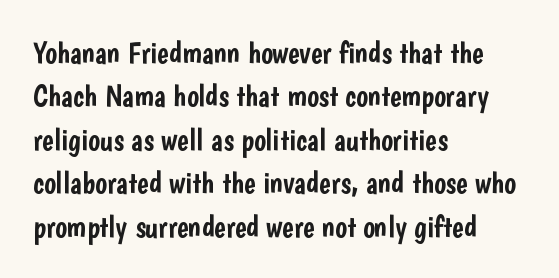
Q: Is the text italic (slanted)? A: No, it is upright.
Q: Is the typeface a serif or a sans-serif typeface? A: Sans-serif.
Q: Is the text underlined? A: No.
Q: How is the paragraph aligned? A: Left-aligned.
Q: Is the spacing between letters normal or unusually wide? A: Normal.
Q: Is the spacing between lines tight, normal or loose? A: Normal.
Q: Width (condensed, normal, or wide)? A: Condensed.
Q: Stroke contrast? A: Low.
Q: x-height? A: Medium.
Q: Monospaced? A: No.
